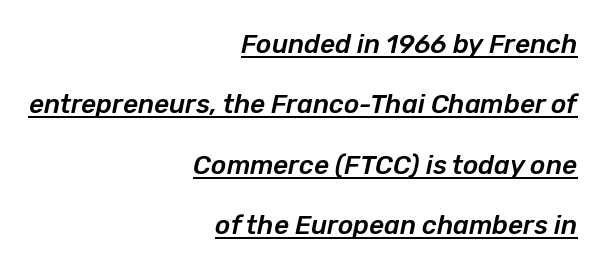
The lines are spread far apart with generous leading. When letters slant like this, we call the style italic. Layout note: lines flush right. A baseline rule has been typeset under these characters. Glyph-to-glyph distance matches everyday printed text.
